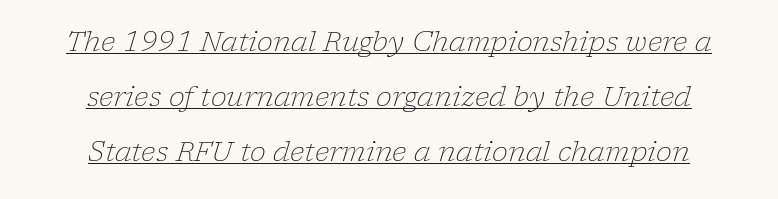
{"italic": "yes", "lean": "right", "slant_degrees": 17, "bold": "no", "underline": "yes", "align": "center", "line_spacing": "loose", "line_spacing_ratio": 2.04, "letter_spacing": "normal", "letter_spacing_em": 0.0, "glyph_px": 27}
